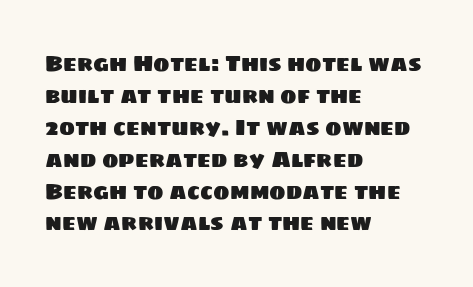
{"underline": "no", "align": "left", "line_spacing": "normal", "line_spacing_ratio": 1.45, "letter_spacing": "normal", "letter_spacing_em": 0.0, "glyph_px": 22}
